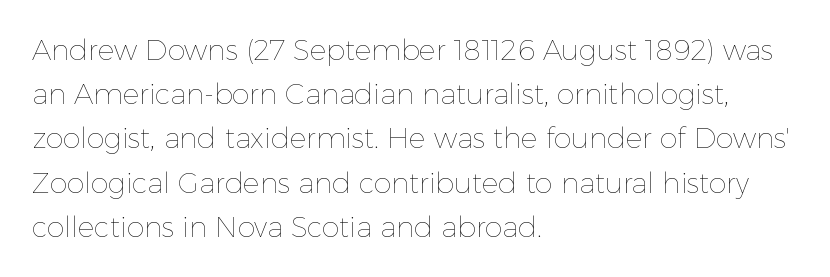
Q: Is the text bold? A: No.
Q: Is the text italic (slanted)? A: No, it is upright.
Q: Is the text underlined? A: No.
Q: How is the paragraph aligned? A: Left-aligned.
Q: Is the spacing between letters normal or unusually wide? A: Normal.
Q: Is the spacing between lines tight, normal or loose? A: Normal.
Q: Width (condensed, normal, or wide)? A: Normal.
Q: x-height? A: Medium.
Q: Monospaced? A: No.
